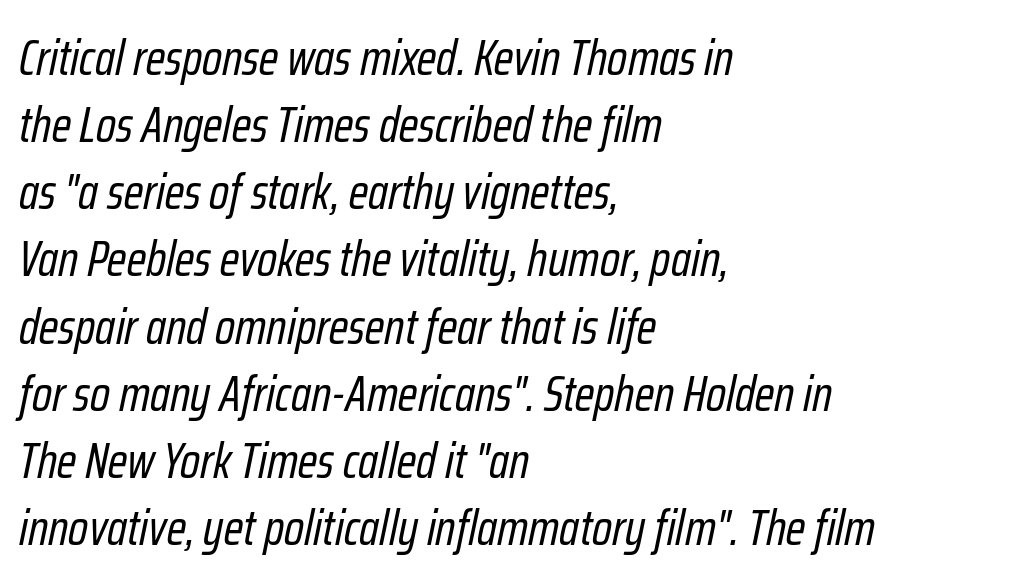
Counters stay open thanks to moderate or lighter strokes. Caption: standard tracking, unaltered. Looks like regular typesetting: each glyph gets only the width it needs. Check under the words: just untouched page. Reading down the block, your eye returns to a fixed left position each line. Observe the lean: these are italic letterforms.
